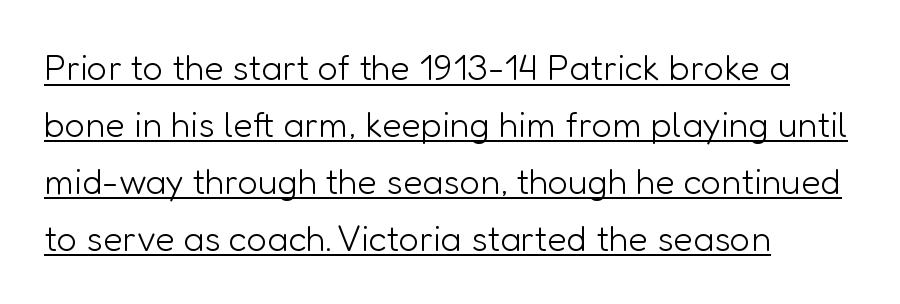
Q: Is the text bold? A: No.
Q: Is the text italic (slanted)? A: No, it is upright.
Q: Is the typeface a serif or a sans-serif typeface? A: Sans-serif.
Q: Is the text underlined? A: Yes.
Q: How is the paragraph aligned? A: Left-aligned.
Q: Is the spacing between letters normal or unusually wide? A: Normal.
Q: Is the spacing between lines tight, normal or loose? A: Normal.
Q: Width (condensed, normal, or wide)? A: Normal.
Q: Stroke contrast? A: Low.
Q: x-height? A: Medium.
Q: Monospaced? A: No.
